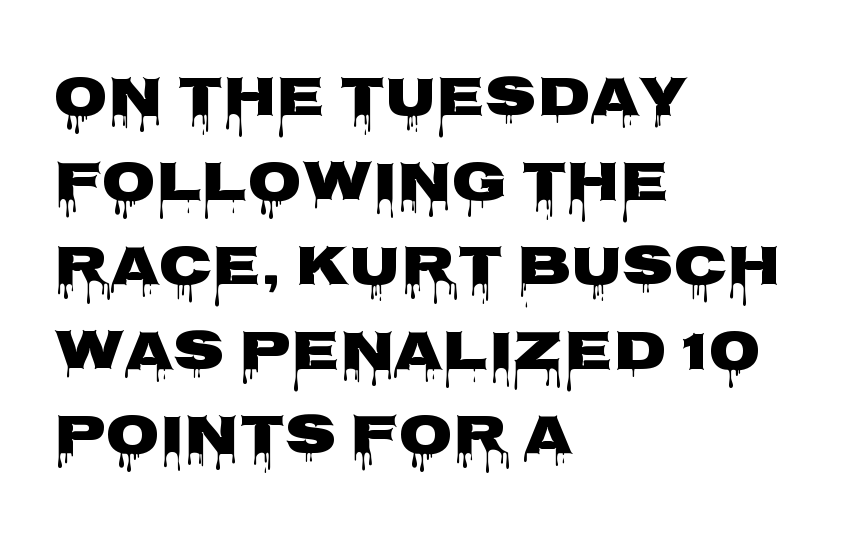
Q: Is the text bold? A: Yes.
Q: Is the text italic (slanted)? A: No, it is upright.
Q: Is the typeface a serif or a sans-serif typeface? A: Sans-serif.
Q: Is the text underlined? A: No.
Q: How is the paragraph aligned? A: Left-aligned.
Q: Is the spacing between letters normal or unusually wide? A: Normal.
Q: Is the spacing between lines tight, normal or loose? A: Normal.
Q: Width (condensed, normal, or wide)? A: Wide.
Q: Stroke contrast? A: Low.
Q: x-height? A: Large.
Q: Monospaced? A: No.
